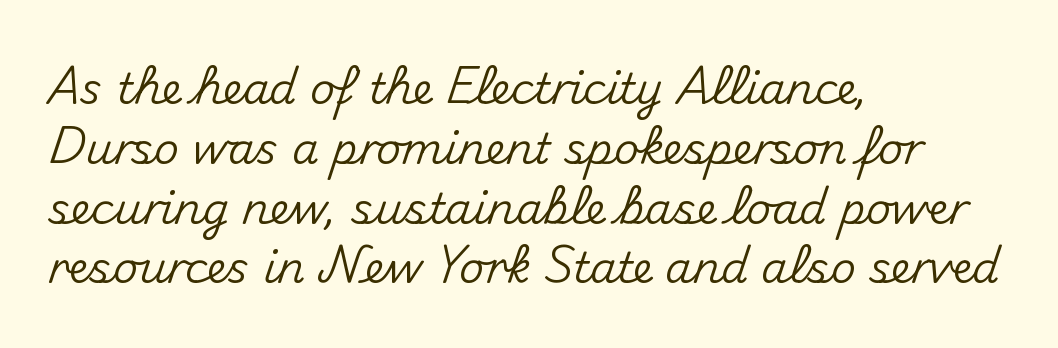
Characters follow at the spacing the type designer built in. Note the varied advance widths — an 'i' is clearly narrower than an 'm'. Vertically, the passage feels balanced, rows spaced as you'd expect. Rule under the text: the space is simply empty. The rag falls on the right side of this text block.
